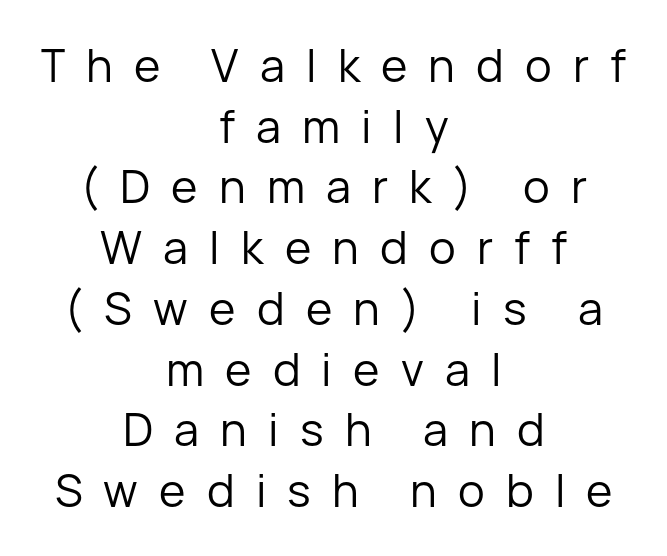
The image shows 45 px regular-weight sans-serif type, upright; set centered, normal line spacing (1.35x), unusually wide letter spacing (+0.47 em), not underlined; low stroke contrast and a medium x-height.
